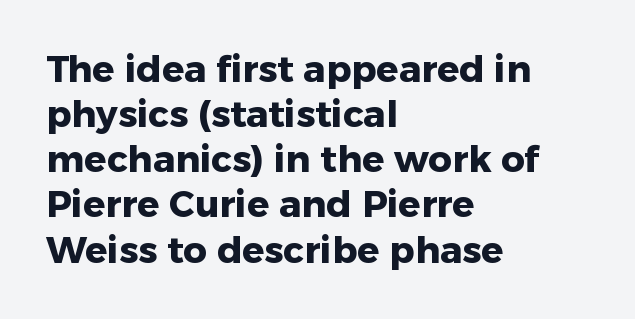
The setting favours the left margin, as ordinary paragraphs usually do. Plenty of ink on the page — the face is bold. Serifs: no, the terminals of the letterforms are clean. Students, note that the glyphs here touch the page at normal intervals. Posture: upright roman.
